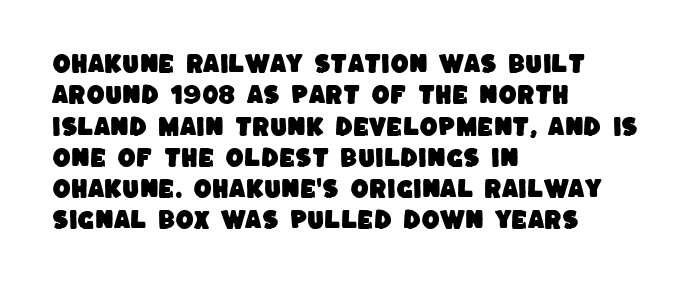
The image shows 21 px text type; set left-aligned, normal line spacing (1.49x), normal letter spacing, not underlined.
